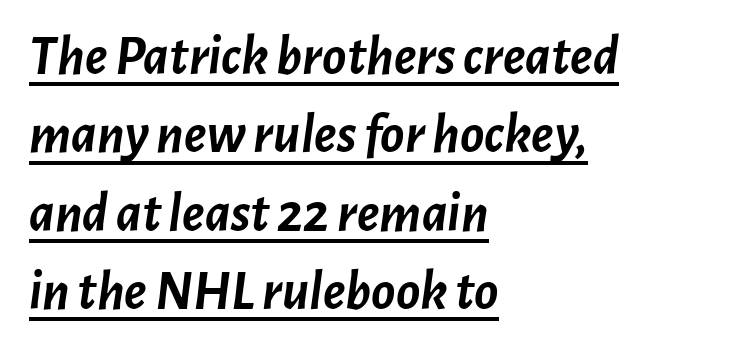
The image shows 56 px semibold type, italic (leaning right); set left-aligned, normal line spacing (1.4x), normal letter spacing, underlined; low stroke contrast and a medium x-height.
